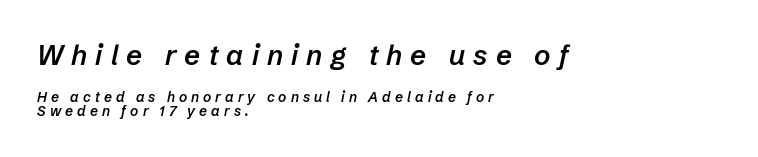
{"italic": "yes", "lean": "right", "slant_degrees": 12, "bold": "semi", "weight": "semibold", "width": "normal", "stroke_contrast": "low", "x_height": "medium", "monospaced": "no", "underline": "no", "align": "left", "line_spacing": "tight", "line_spacing_ratio": 1.01, "letter_spacing": "wide", "letter_spacing_em": 0.29, "larger_block": "first", "size_ratio": 2.0, "glyph_px": 28}
